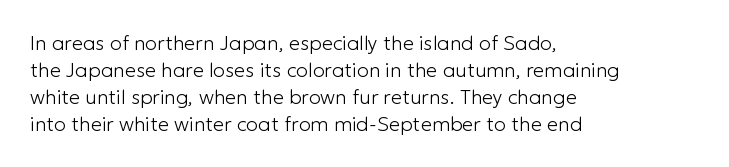
This sample uses an upright cut, with every glyph sitting square on the baseline. Reading down the column, the eye jumps a familiar distance to each next line. The horizontal fit of the characters is conventional and even. This is not heavy type; no bold has been used.
